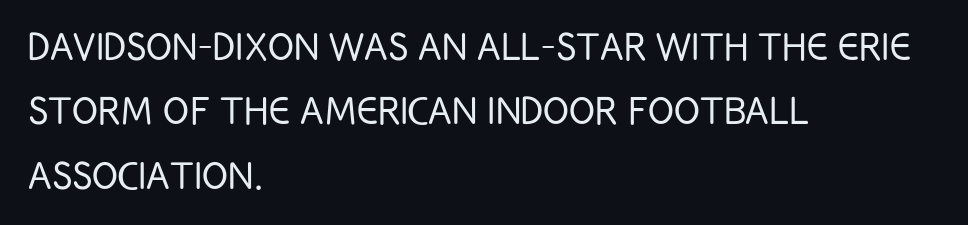
Proportional: the letters do not fall into vertical columns. Typeset ragged right — the left edge is the straight one. This sample keeps an unexceptional amount of space between lines. Italic? Not at all — the glyphs are vertical.
